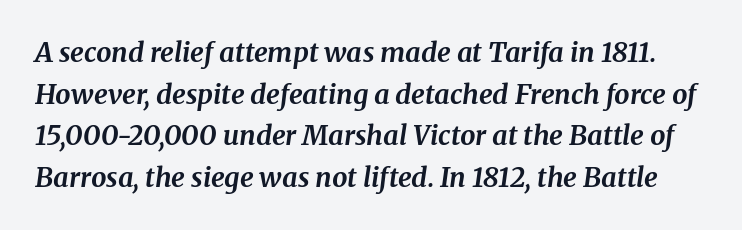
{"italic": "yes", "lean": "right", "slant_degrees": 8, "bold": "yes", "underline": "no", "line_spacing": "normal", "line_spacing_ratio": 1.54, "letter_spacing": "normal", "letter_spacing_em": 0.0, "glyph_px": 27}
